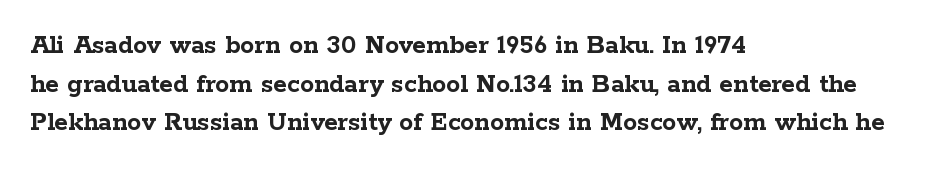
In terms of leading, this rendering sits right in the middle. What stands out about the letter spacing? Nothing — it is the standard amount. Upright lettering throughout. Look at the bottom of the vertical strokes: they flare into serifs here. In terms of weight, the rendering is a true, heavy bold.
